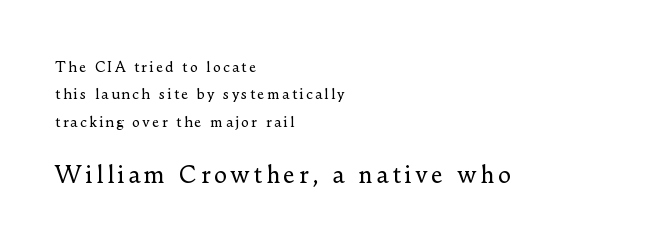
The image shows 23 px text type, upright; set left-aligned, loose line spacing (1.95x), not underlined; the second (bottom) block is 1.64x larger.
